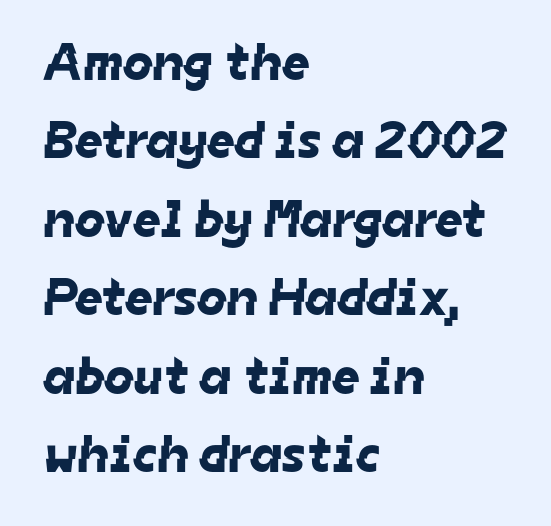
This sample uses plain, unmodified letter spacing. This rendering uses left alignment, leaving the right contour irregular. Has an underline been added? It has not. Here the designer chose a conventional face with non-uniform glyph widths.
